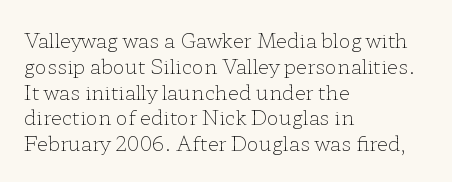
Interline gaps are of average width in this sample. Style check: upright. Tracking here is standard; glyphs follow each other at the usual distance. Stroke mass is kept to a normal reading level or below. Beneath every word, the page is bare. Leftover space on each line is placed entirely after the last word.
